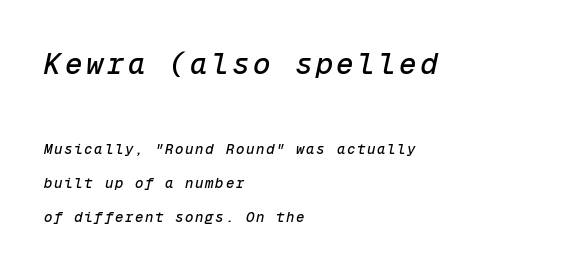
Students, observe: this is what heavily led, spacious text looks like. Does the lettering tilt? It does — this is italic. Here the designer chose a console-style face with uniform glyph widths. The words here are not underlined. If you squint, the top block still reads clearly — it's the larger of the two. The lines are quadded left.
